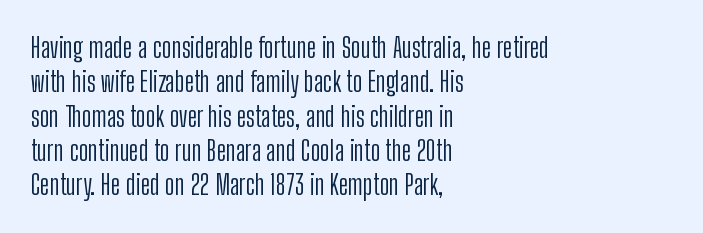
The letterforms sit at book weight or below. Honestly, the letter spacing is just normal — you wouldn't notice it. The type sits square on the baseline with zero lean. Unmarked baselines from the first word to the last. The text block is weighted toward the left margin, trailing off unevenly rightward. The designer left line spacing at the default.
